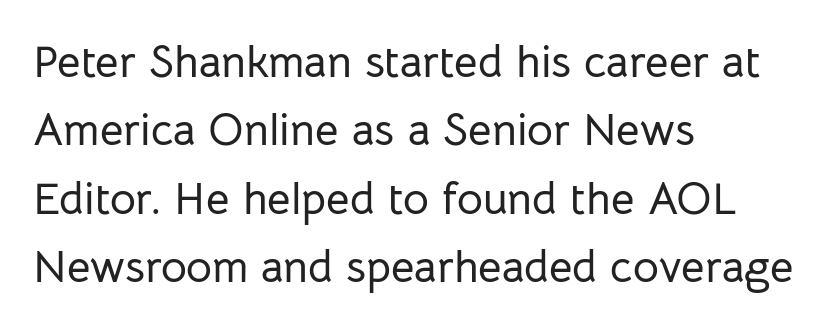
Q: Is the text italic (slanted)? A: No, it is upright.
Q: Is the typeface a serif or a sans-serif typeface? A: Sans-serif.
Q: Is the text underlined? A: No.
Q: How is the paragraph aligned? A: Left-aligned.
Q: Is the spacing between letters normal or unusually wide? A: Normal.
Q: Is the spacing between lines tight, normal or loose? A: Normal.
Q: Width (condensed, normal, or wide)? A: Normal.
Q: Stroke contrast? A: Low.
Q: x-height? A: Medium.
Q: Monospaced? A: No.
